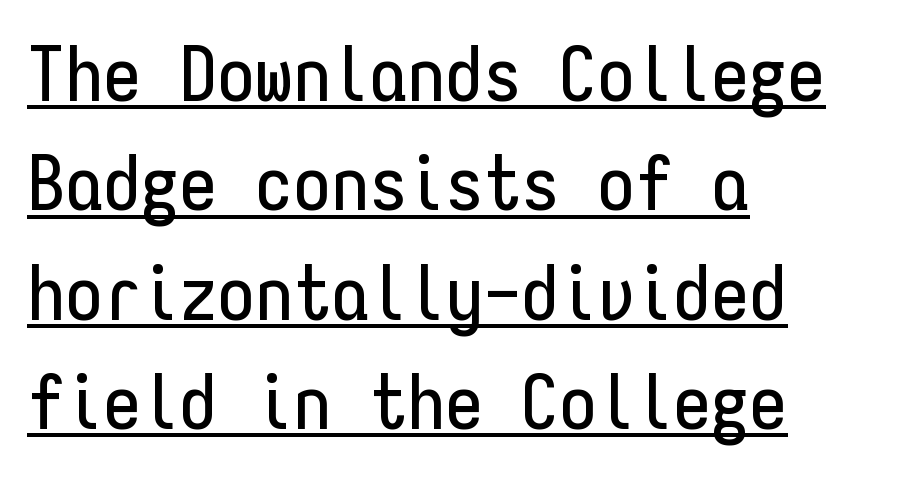
{"serif": "no", "italic": "no", "width": "condensed", "stroke_contrast": "low", "x_height": "medium", "monospaced": "yes", "underline": "yes", "align": "left", "line_spacing": "normal", "line_spacing_ratio": 1.44, "letter_spacing": "normal", "letter_spacing_em": 0.0, "glyph_px": 76}
